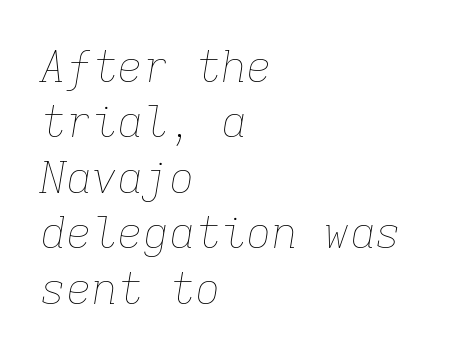
{"italic": "yes", "lean": "right", "slant_degrees": 9, "bold": "no", "weight": "thin", "width": "normal", "stroke_contrast": "low", "x_height": "medium", "monospaced": "yes", "underline": "no", "align": "left", "line_spacing": "normal", "line_spacing_ratio": 1.29, "letter_spacing": "normal", "letter_spacing_em": 0.0, "glyph_px": 43}
